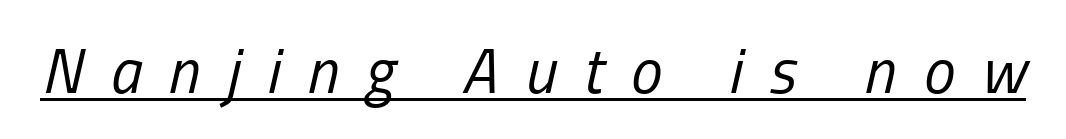
The image shows 63 px regular-weight, condensed type, italic (leaning right); set unusually wide letter spacing (+0.43 em), underlined; low stroke contrast and a medium x-height.
